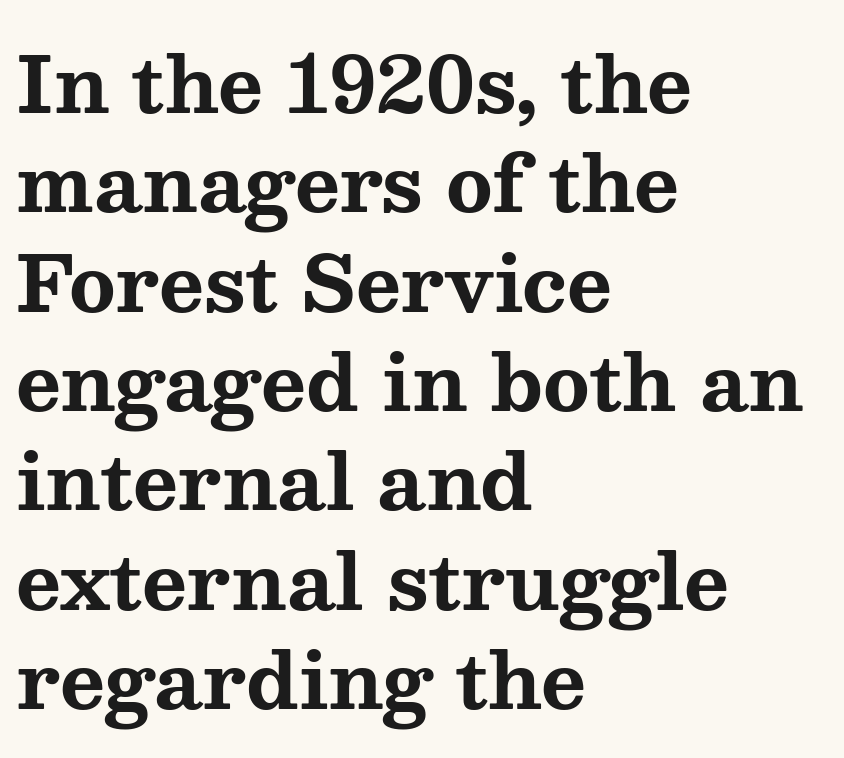
{"serif": "yes", "italic": "no", "bold": "yes", "weight": "bold", "width": "wide", "stroke_contrast": "medium", "x_height": "medium", "monospaced": "no", "underline": "no", "align": "left", "line_spacing": "normal", "line_spacing_ratio": 1.29, "letter_spacing": "normal", "letter_spacing_em": 0.0, "glyph_px": 77}
